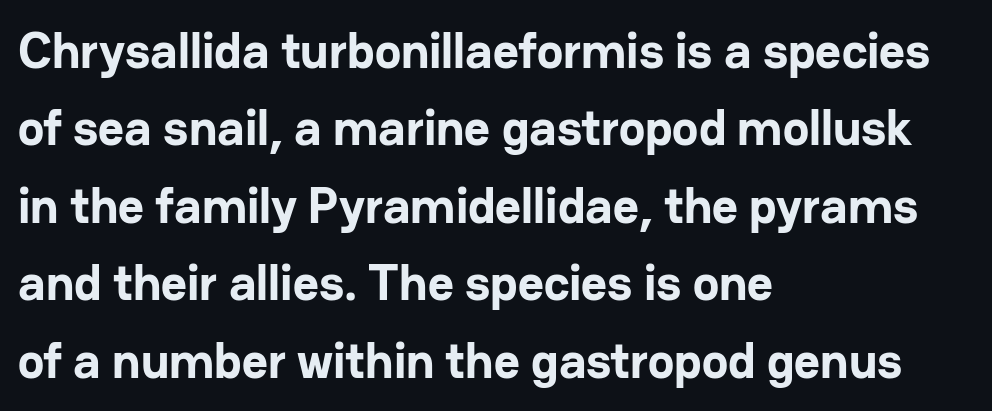
The image shows 50 px bold sans-serif type, upright; set left-aligned, normal line spacing (1.55x), normal letter spacing, not underlined; low stroke contrast and a medium x-height.
